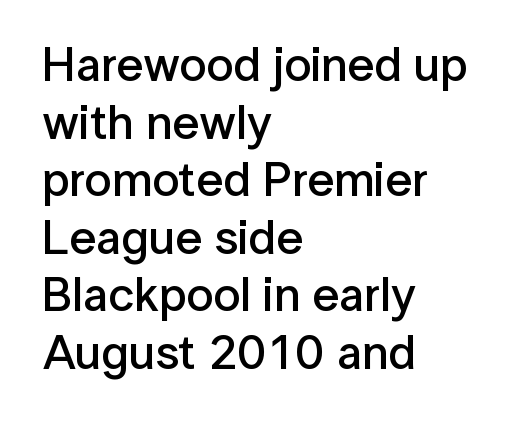
The image shows 48 px semibold sans-serif type, upright; set left-aligned, line spacing 1.2x, normal letter spacing, not underlined; low stroke contrast and a medium x-height.
